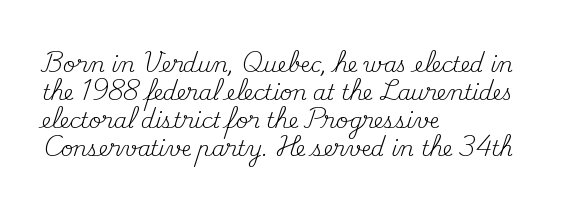
The image shows 21 px text type; set left-aligned, normal line spacing (1.34x), normal letter spacing, not underlined.
